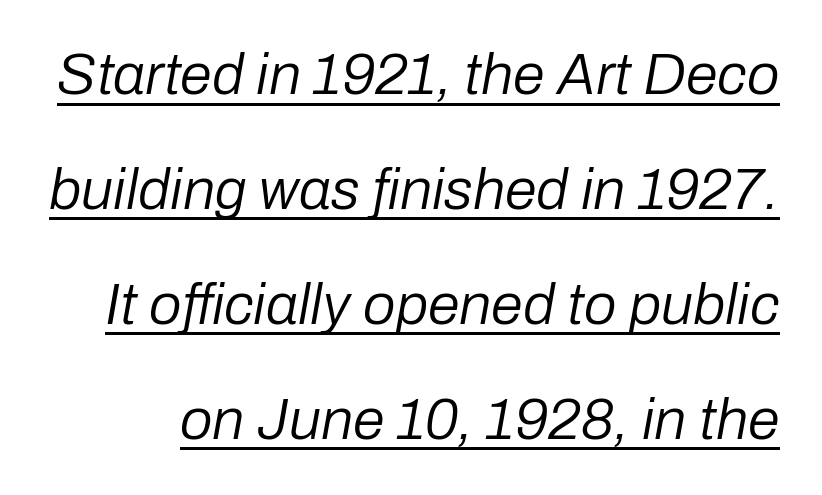
{"italic": "yes", "lean": "right", "slant_degrees": 10, "bold": "no", "weight": "regular", "width": "normal", "stroke_contrast": "low", "x_height": "medium", "monospaced": "no", "underline": "yes", "line_spacing": "loose", "line_spacing_ratio": 1.98, "letter_spacing": "normal", "letter_spacing_em": 0.0, "glyph_px": 58}
